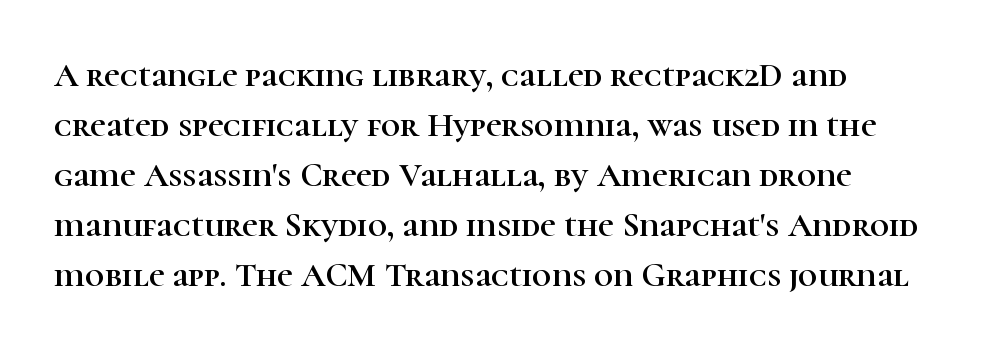
{"serif": "yes", "italic": "no", "width": "normal", "stroke_contrast": "high", "x_height": "medium", "monospaced": "no", "underline": "no", "align": "left", "line_spacing": "normal", "line_spacing_ratio": 1.47, "letter_spacing": "normal", "letter_spacing_em": 0.0, "glyph_px": 34}
